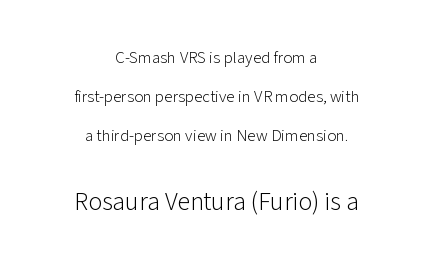
Nothing unusual about the tracking: characters are spaced as the font intends. The setting favours the middle, as headings and verse often do. Posture: vertical. The zone under the glyphs is completely vacant.
